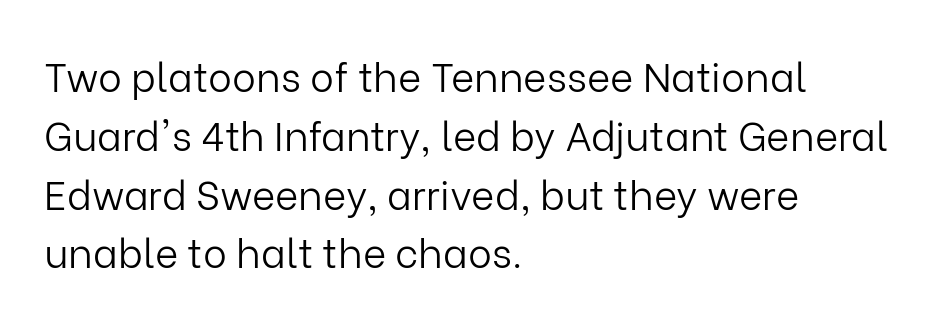
This is the regular roman posture of the typeface. Layout note: lines flush left. Look at the tracking — it's just the regular setting, nothing added. Spacing verdict: proportional, widths tailored to each character.
